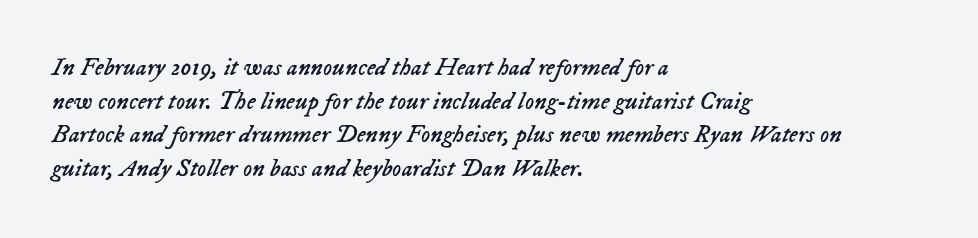
The image shows 25 px text type, italic (leaning right); set left-aligned, normal line spacing (1.35x), normal letter spacing, not underlined.
